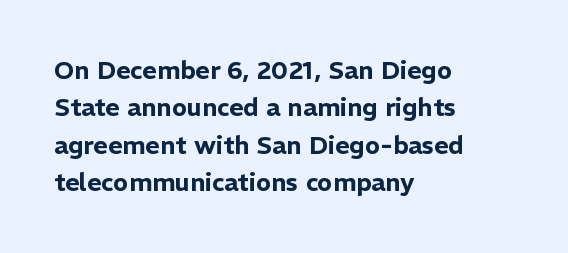
{"italic": "no", "underline": "no", "align": "left", "line_spacing": "normal", "line_spacing_ratio": 1.5, "letter_spacing": "normal", "letter_spacing_em": 0.0, "glyph_px": 25}
